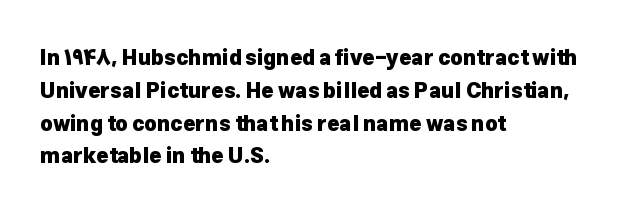
Weight check: bold — yes, fully. This rendering features lettering with no underline. This is the regular roman posture of the typeface. Is there much room between lines? A standard amount, neither cramped nor airy. No extra tracking has been applied to these lines. The rag falls on the right side of this text block.
